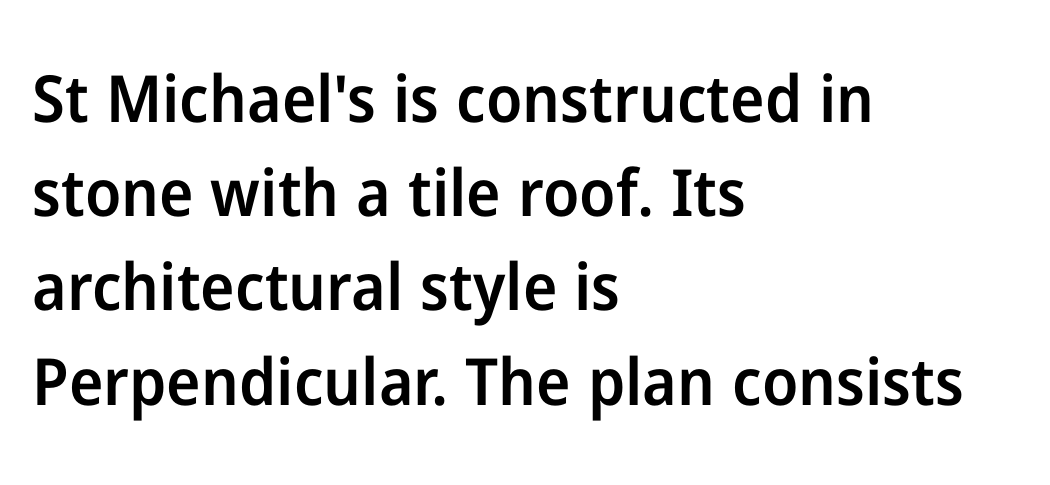
Q: Is the text bold? A: Semi-bold.
Q: Is the text italic (slanted)? A: No, it is upright.
Q: Is the typeface a serif or a sans-serif typeface? A: Sans-serif.
Q: Is the text underlined? A: No.
Q: How is the paragraph aligned? A: Left-aligned.
Q: Is the spacing between letters normal or unusually wide? A: Normal.
Q: Is the spacing between lines tight, normal or loose? A: Normal.
Q: Width (condensed, normal, or wide)? A: Normal.
Q: Stroke contrast? A: Low.
Q: x-height? A: Medium.
Q: Monospaced? A: No.
